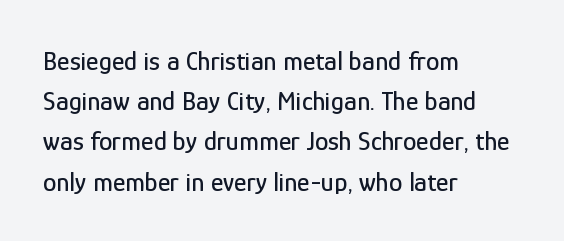
Summary of vertical rhythm: regular, with standard interline spacing. No italicization has been applied; the sample stays upright. One-word summary of the alignment: left. The line texture is even and compact thanks to regular tracking. The space directly below the letters is spotless.
